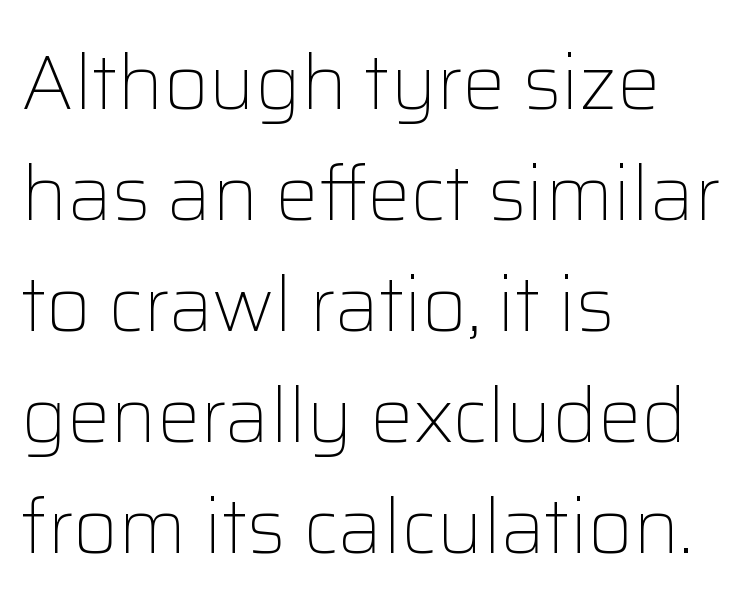
Q: Is the text bold? A: No.
Q: Is the text italic (slanted)? A: No, it is upright.
Q: Is the typeface a serif or a sans-serif typeface? A: Sans-serif.
Q: Is the text underlined? A: No.
Q: How is the paragraph aligned? A: Left-aligned.
Q: Is the spacing between letters normal or unusually wide? A: Normal.
Q: Is the spacing between lines tight, normal or loose? A: Normal.
Q: Width (condensed, normal, or wide)? A: Normal.
Q: Stroke contrast? A: Low.
Q: x-height? A: Medium.
Q: Monospaced? A: No.
